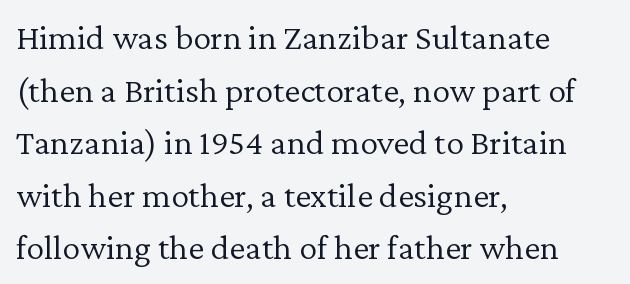
{"serif": "yes", "italic": "no", "bold": "no", "weight": "light", "width": "normal", "stroke_contrast": "low", "x_height": "medium", "monospaced": "no", "underline": "no", "align": "left", "line_spacing": "normal", "line_spacing_ratio": 1.46, "letter_spacing": "normal", "letter_spacing_em": 0.0, "glyph_px": 36}
